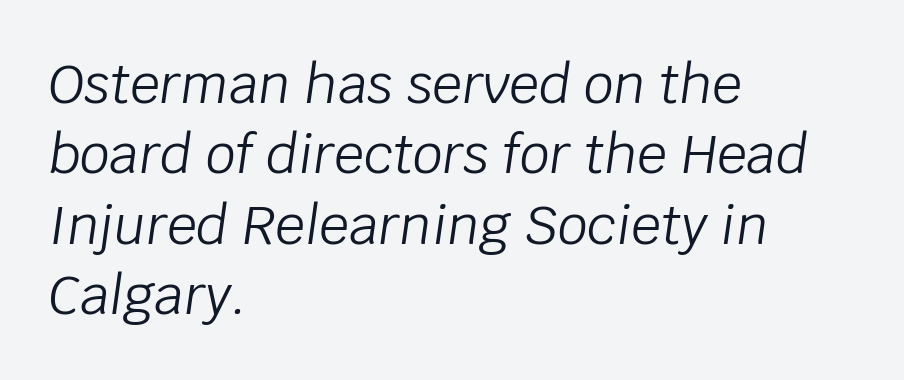
A typesetter would mark this as italic. Left-aligned paragraph, ragged on the right. What stands out about the letter spacing? Nothing — it is the standard amount. The leading is moderate, giving the passage an even texture. Proportional: the letters do not fall into vertical columns. The strokes carry an ordinary text weight at most.
